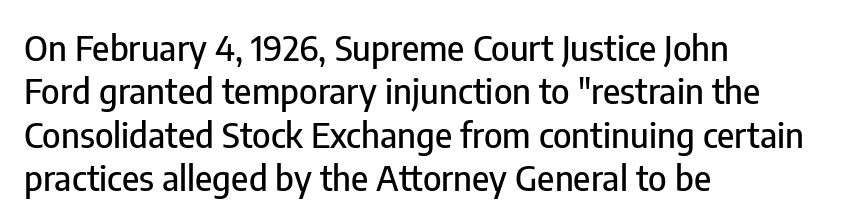
The image shows 35 px condensed sans-serif type, upright; set left-aligned, line spacing 1.24x, normal letter spacing, not underlined; low stroke contrast and a medium x-height.
